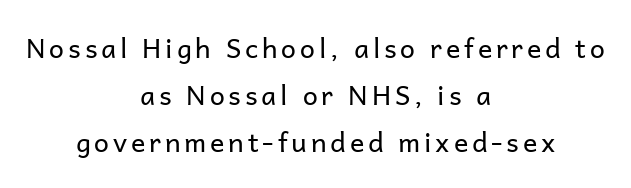
{"italic": "no", "bold": "no", "underline": "no", "align": "center", "line_spacing_ratio": 1.74, "glyph_px": 27}
